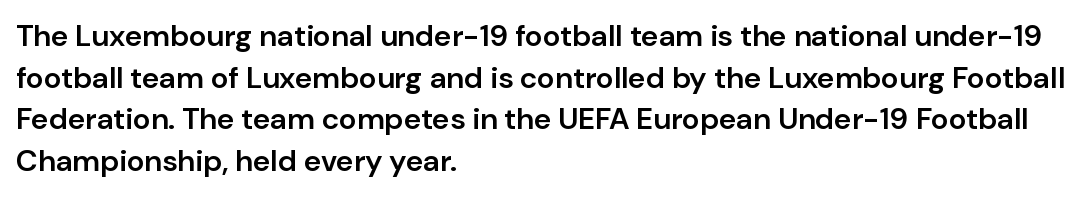
{"serif": "no", "italic": "no", "bold": "semi", "weight": "semibold", "width": "normal", "stroke_contrast": "low", "x_height": "medium", "monospaced": "no", "underline": "no", "align": "left", "line_spacing": "normal", "line_spacing_ratio": 1.39, "letter_spacing": "normal", "letter_spacing_em": 0.0, "glyph_px": 30}
